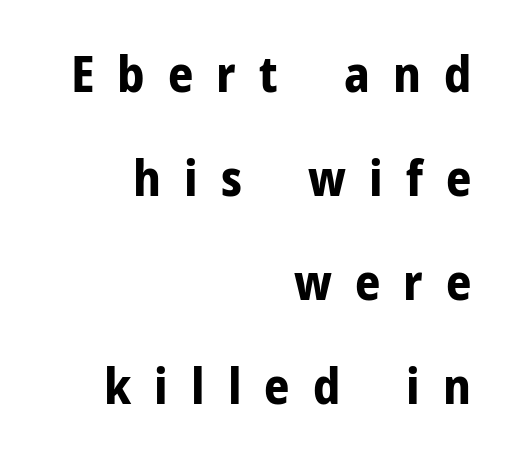
{"serif": "no", "italic": "no", "bold": "yes", "weight": "bold", "width": "normal", "stroke_contrast": "low", "x_height": "medium", "monospaced": "no", "underline": "no", "align": "right", "line_spacing": "loose", "line_spacing_ratio": 2.08, "letter_spacing": "wide", "letter_spacing_em": 0.46, "glyph_px": 50}
